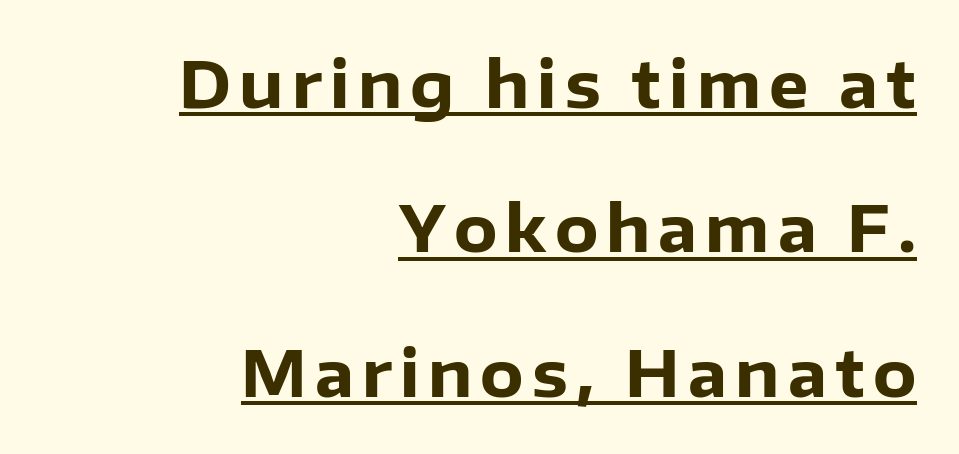
The image shows 63 px heavy sans-serif type, upright; set right-aligned, loose line spacing (2.29x), underlined; low stroke contrast and a medium x-height.
